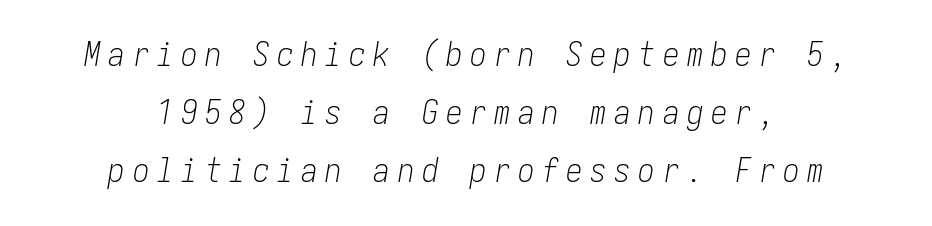
The image shows 33 px light, condensed type, italic (leaning right); set centered, line spacing 1.76x, unusually wide letter spacing (+0.23 em), not underlined; low stroke contrast and a medium x-height.
